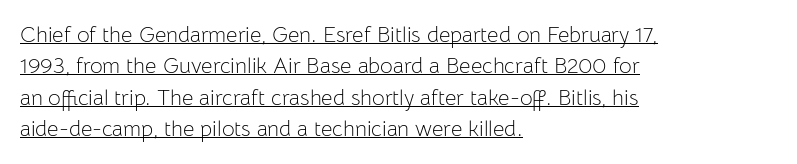
{"italic": "no", "bold": "no", "underline": "yes", "align": "left", "line_spacing": "normal", "line_spacing_ratio": 1.43, "letter_spacing": "normal", "letter_spacing_em": 0.0, "glyph_px": 22}
